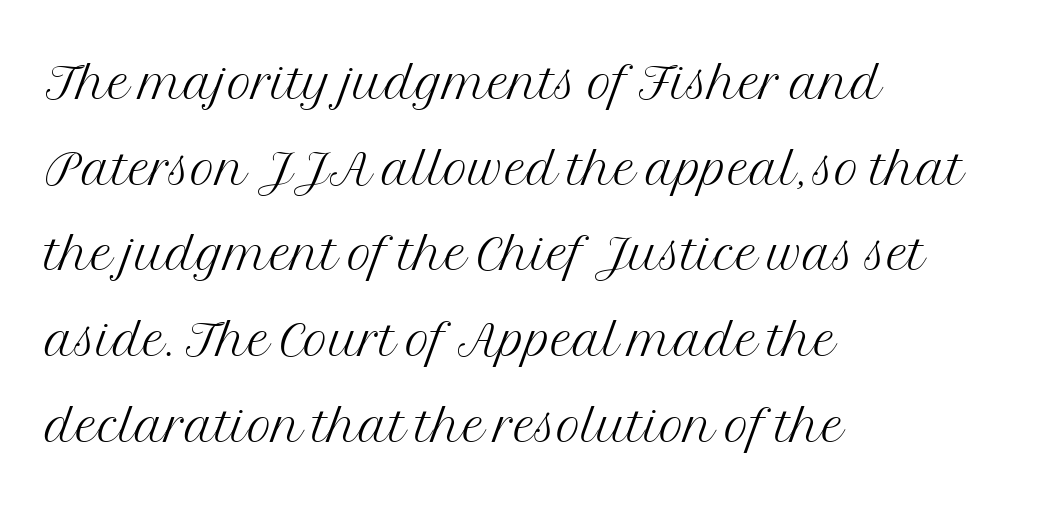
The image shows 68 px light serif type; set left-aligned, normal line spacing (1.26x), normal letter spacing, not underlined; medium stroke contrast and a medium x-height.
